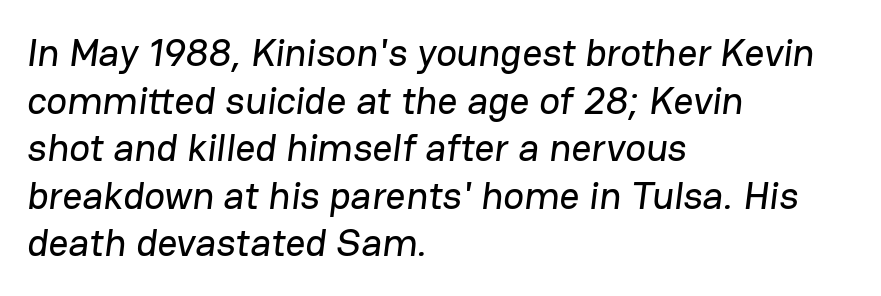
{"serif": "no", "width": "normal", "stroke_contrast": "low", "x_height": "medium", "monospaced": "no", "underline": "no", "align": "left", "line_spacing_ratio": 1.22, "letter_spacing": "normal", "letter_spacing_em": 0.0, "glyph_px": 39}
